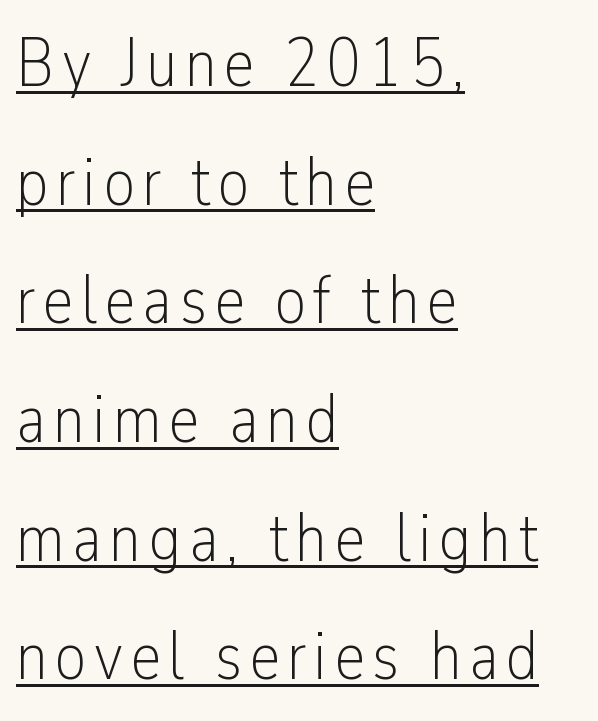
Q: Is the text bold? A: No.
Q: Is the text italic (slanted)? A: No, it is upright.
Q: Is the typeface a serif or a sans-serif typeface? A: Sans-serif.
Q: Is the text underlined? A: Yes.
Q: How is the paragraph aligned? A: Left-aligned.
Q: Width (condensed, normal, or wide)? A: Condensed.
Q: Stroke contrast? A: Low.
Q: x-height? A: Medium.
Q: Monospaced? A: No.
